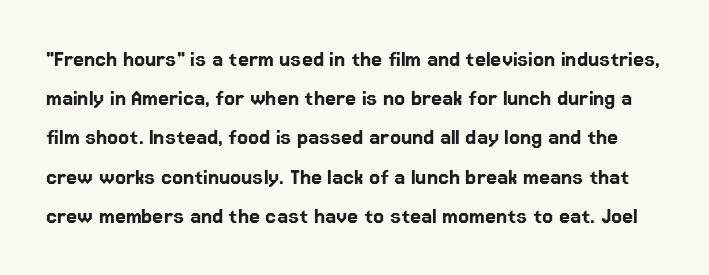
Q: Is the text italic (slanted)? A: No, it is upright.
Q: Is the text underlined? A: No.
Q: Is the spacing between letters normal or unusually wide? A: Normal.
Q: Is the spacing between lines tight, normal or loose? A: Normal.
